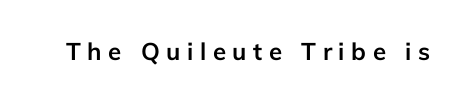
You'd pick this weight for a headline — it's a proper bold. A typesetter would call this heavily tracked-out type. Upright lettering throughout. Decoration check: the copy has no underline.
